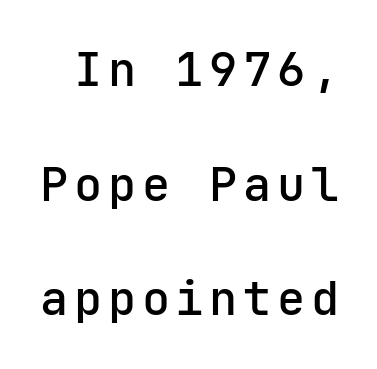
Q: Is the text italic (slanted)? A: No, it is upright.
Q: Is the typeface a serif or a sans-serif typeface? A: Sans-serif.
Q: Is the text underlined? A: No.
Q: Is the spacing between lines tight, normal or loose? A: Loose.
Q: Width (condensed, normal, or wide)? A: Normal.
Q: Stroke contrast? A: Low.
Q: x-height? A: Medium.
Q: Monospaced? A: Yes.
